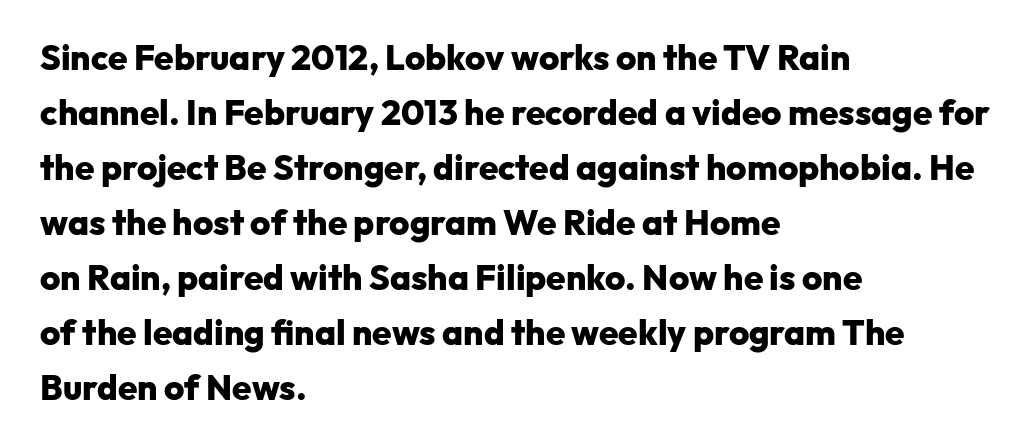
Type without underlining. Typeset ragged right — the left edge is the straight one. Is this a fixed-width face? No — the glyphs have proportional, varying widths. Between one letter and the next there's only the usual sliver of space.
